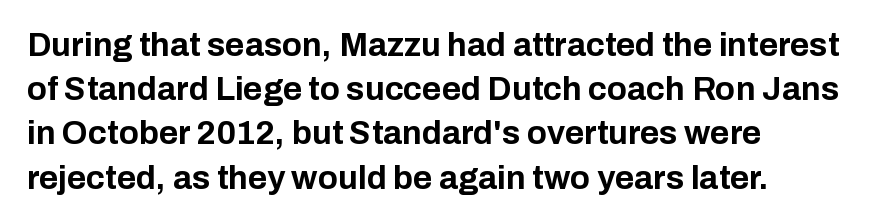
{"serif": "no", "italic": "no", "bold": "yes", "weight": "bold", "width": "normal", "stroke_contrast": "low", "x_height": "medium", "monospaced": "no", "underline": "no", "align": "left", "line_spacing": "normal", "line_spacing_ratio": 1.34, "letter_spacing": "normal", "letter_spacing_em": 0.0, "glyph_px": 33}
